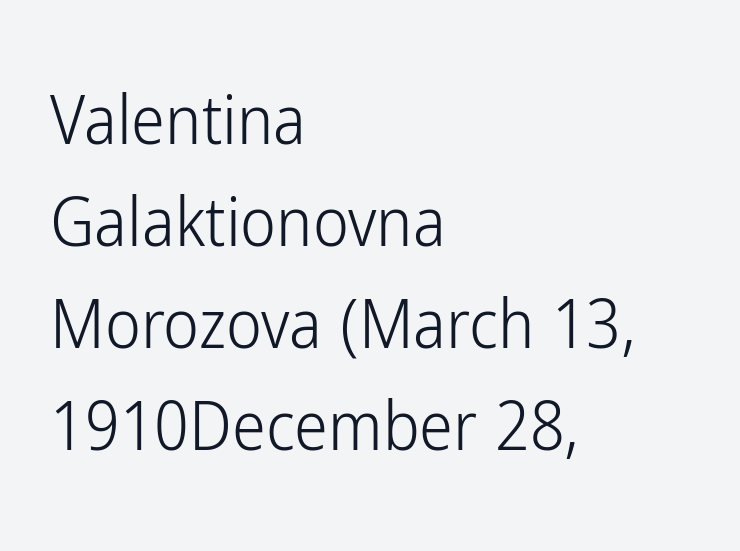
Is this a sans? Yes — the strokes have no serifs. Reading down the block, your eye returns to a fixed left position each line. Rendered with straight, roman letterforms. Clear beneath every line of the passage. Inter-character spacing is left at the font's built-in metrics. Think of a printed novel: that variable character pitch is what you see here.
